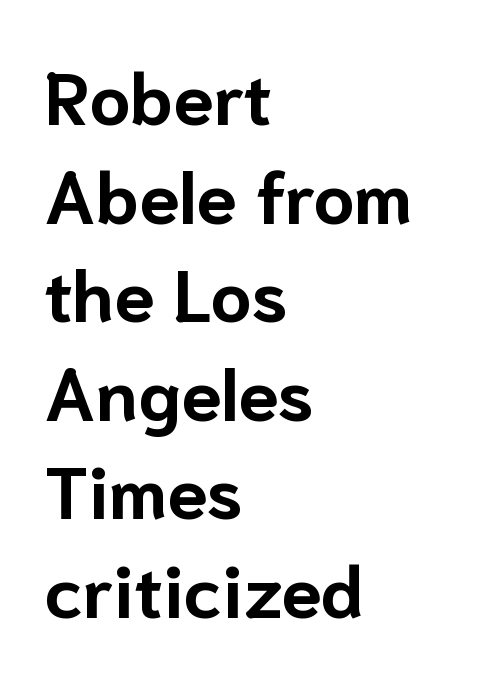
The rendering uses natural spacing where letterforms have individual widths. This block has exactly the height ordinary leading produces. Caption: standard tracking, unaltered. Casual observation: everything's shoved over to the left. The foot of each line stays bare and open.
